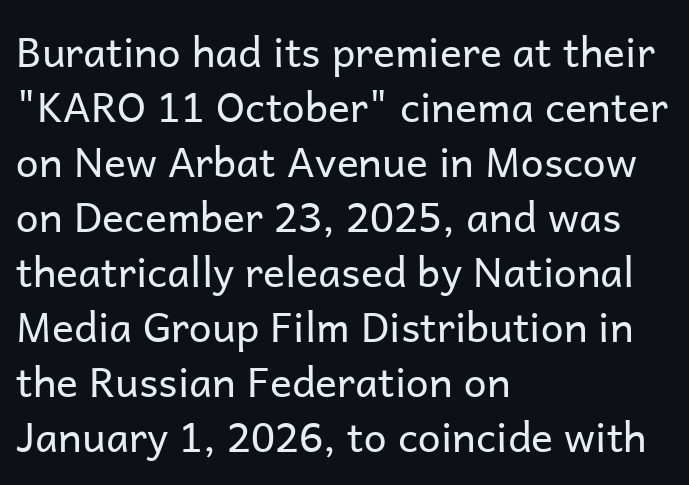
Typographically, this falls in the sans-serif category. This sample uses plain, unmodified letter spacing. Regular leading. Casual observation: everything's shoved over to the left. These lines were composed using upright roman letters.
